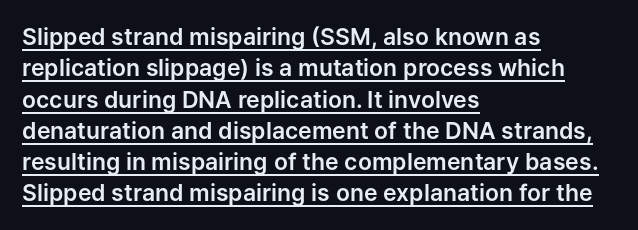
{"italic": "no", "underline": "yes", "align": "left", "line_spacing": "normal", "line_spacing_ratio": 1.36, "letter_spacing": "normal", "letter_spacing_em": 0.0, "glyph_px": 23}
